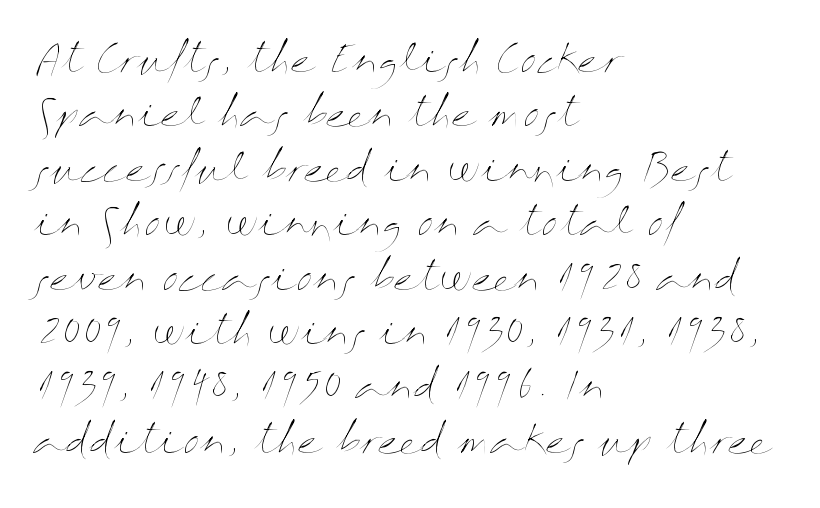
Q: Is the text bold? A: No.
Q: Is the text italic (slanted)? A: Yes.
Q: Is the text underlined? A: No.
Q: How is the paragraph aligned? A: Left-aligned.
Q: Is the spacing between letters normal or unusually wide? A: Normal.
Q: Is the spacing between lines tight, normal or loose? A: Normal.
Q: Width (condensed, normal, or wide)? A: Wide.
Q: Stroke contrast? A: Medium.
Q: x-height? A: Medium.
Q: Monospaced? A: No.
